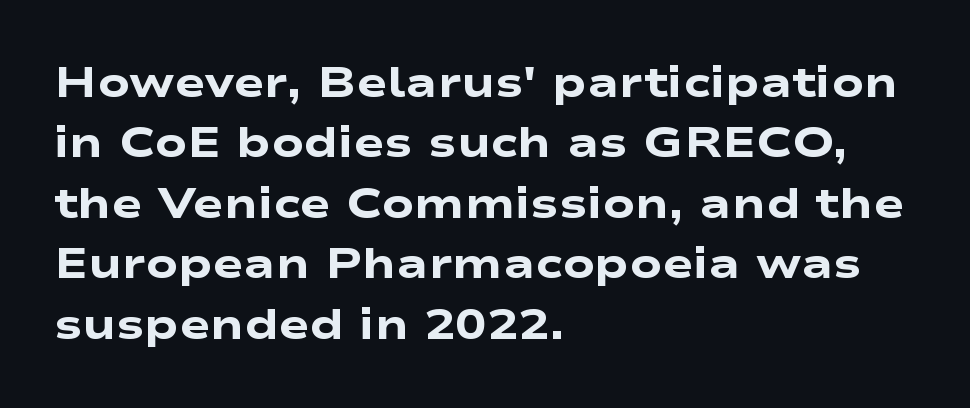
Words float on clear page, feet unadorned. Set as a true bold cut, around the 700 mark. There is no visible air inserted between adjacent glyphs. Does the leading feel generous? No, just average.
